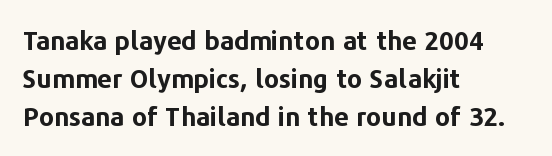
One glance says typical: line gaps are just what's usual. Students, note that the glyphs here touch the page at normal intervals. When letters stand straight like this, we call the style roman or upright. The string is rendered with underlining switched off. Casual observation: everything's shoved over to the left.
